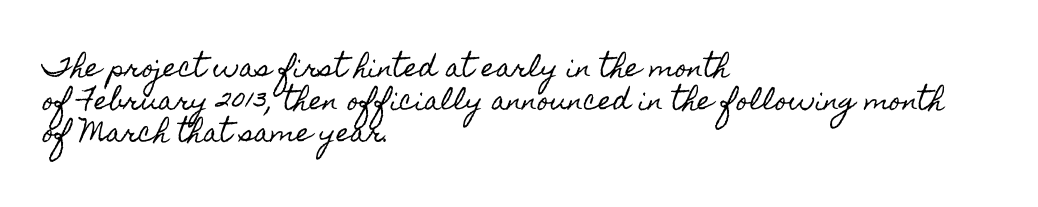
The image shows 25 px text type; set left-aligned, normal line spacing (1.31x), normal letter spacing, not underlined.
